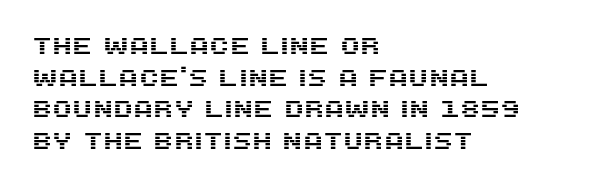
Q: Is the text italic (slanted)? A: No, it is upright.
Q: Is the text underlined? A: No.
Q: How is the paragraph aligned? A: Left-aligned.
Q: Is the spacing between letters normal or unusually wide? A: Normal.
Q: Is the spacing between lines tight, normal or loose? A: Normal.
